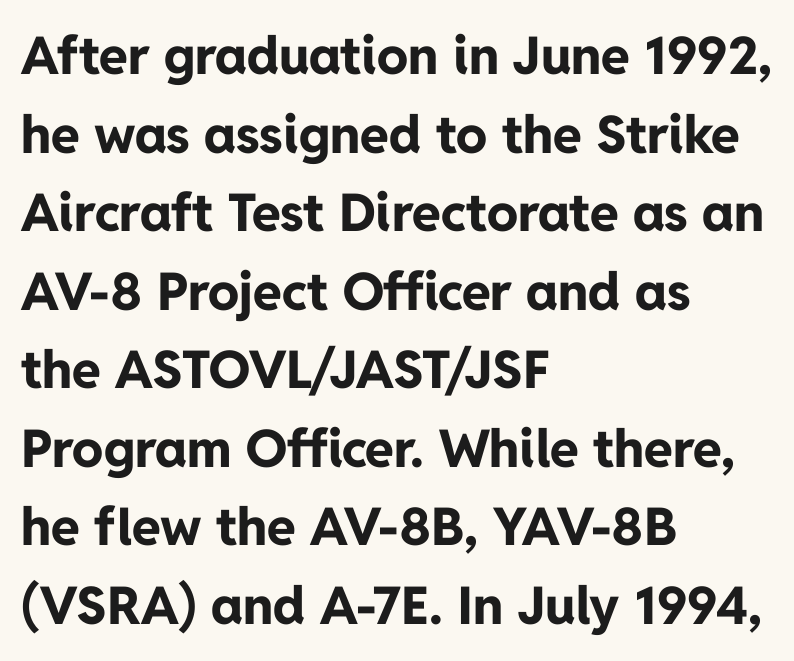
The image shows 52 px bold sans-serif type, upright; set left-aligned, normal line spacing (1.51x), normal letter spacing, not underlined; low stroke contrast and a medium x-height.
